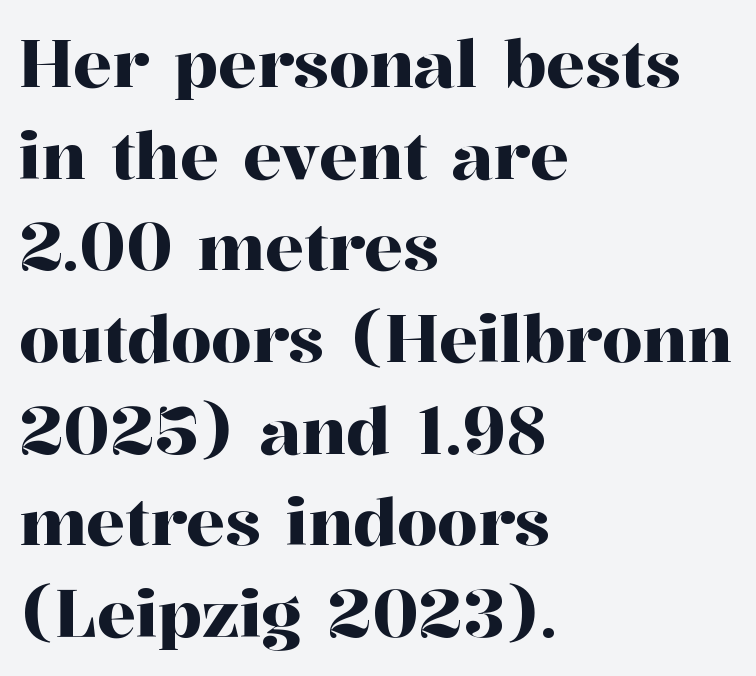
{"serif": "yes", "italic": "no", "width": "normal", "stroke_contrast": "high", "x_height": "medium", "monospaced": "no", "underline": "no", "align": "left", "line_spacing": "normal", "line_spacing_ratio": 1.41, "letter_spacing": "normal", "letter_spacing_em": 0.0, "glyph_px": 65}
